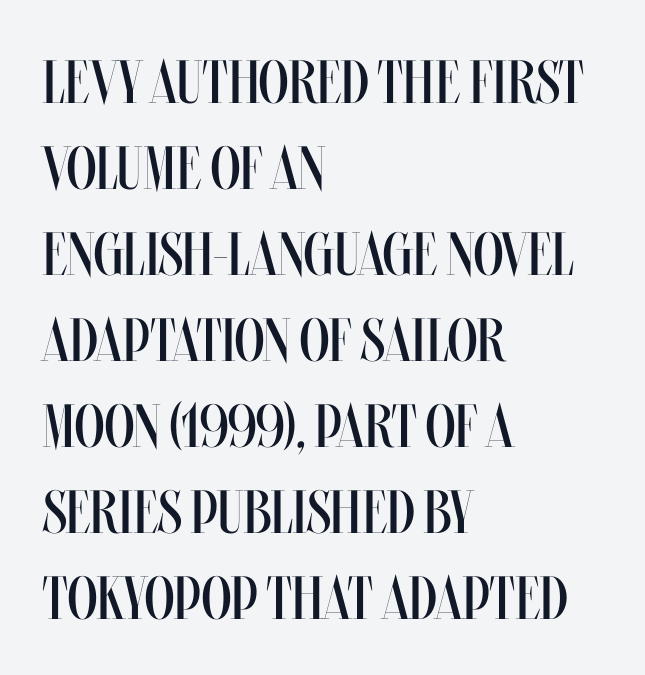
{"italic": "no", "bold": "no", "weight": "regular", "width": "condensed", "stroke_contrast": "medium", "x_height": "large", "monospaced": "no", "underline": "no", "align": "left", "line_spacing": "normal", "line_spacing_ratio": 1.41, "letter_spacing": "normal", "letter_spacing_em": 0.0, "glyph_px": 61}
